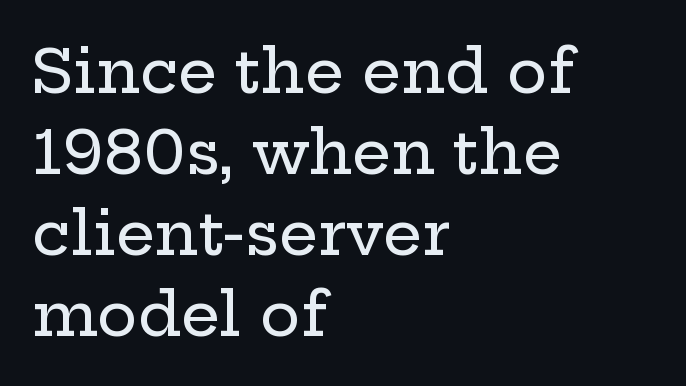
Q: Is the text italic (slanted)? A: No, it is upright.
Q: Is the typeface a serif or a sans-serif typeface? A: Serif.
Q: Is the text underlined? A: No.
Q: How is the paragraph aligned? A: Left-aligned.
Q: Is the spacing between letters normal or unusually wide? A: Normal.
Q: Is the spacing between lines tight, normal or loose? A: Normal.
Q: Width (condensed, normal, or wide)? A: Wide.
Q: Stroke contrast? A: Low.
Q: x-height? A: Medium.
Q: Monospaced? A: No.
